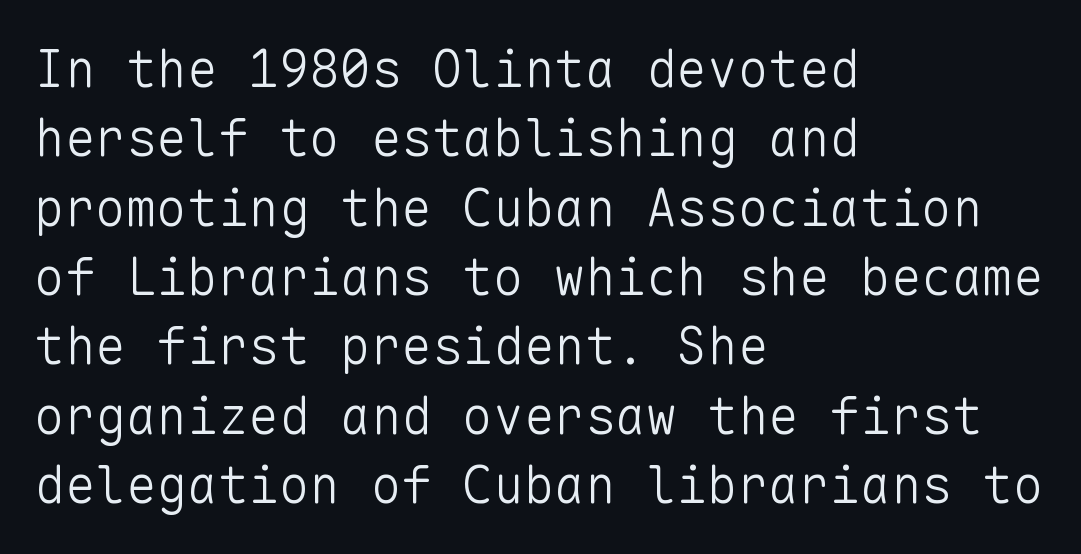
{"serif": "no", "italic": "no", "bold": "no", "weight": "light", "width": "normal", "stroke_contrast": "low", "x_height": "medium", "monospaced": "yes", "underline": "no", "align": "left", "line_spacing": "normal", "line_spacing_ratio": 1.36, "letter_spacing": "normal", "letter_spacing_em": 0.0, "glyph_px": 51}
